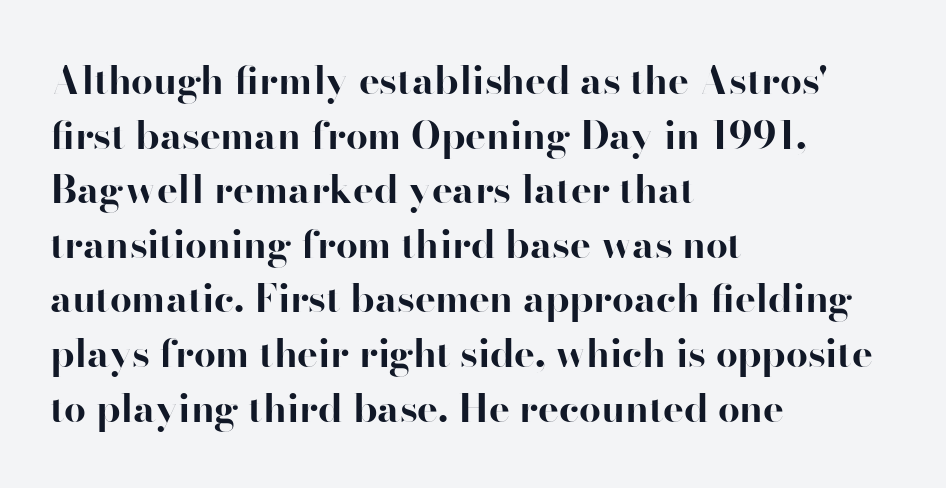
{"serif": "no", "italic": "no", "bold": "yes", "weight": "bold", "width": "normal", "stroke_contrast": "high", "x_height": "small", "monospaced": "no", "underline": "no", "align": "left", "line_spacing": "normal", "line_spacing_ratio": 1.4, "letter_spacing": "normal", "letter_spacing_em": 0.0, "glyph_px": 39}
